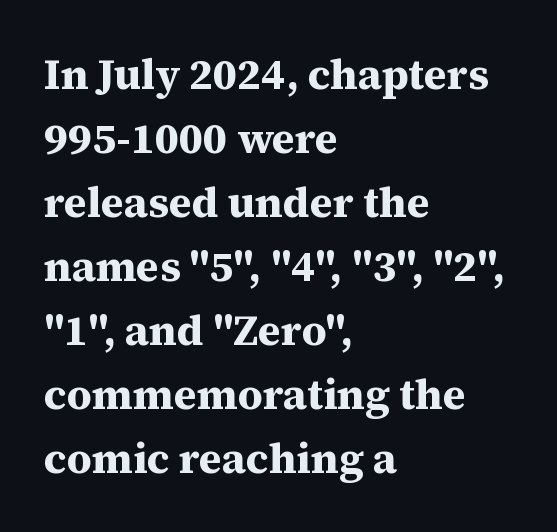
The image shows 43 px bold serif type, upright; set left-aligned, normal line spacing (1.49x), normal letter spacing, not underlined; medium stroke contrast and a medium x-height.
